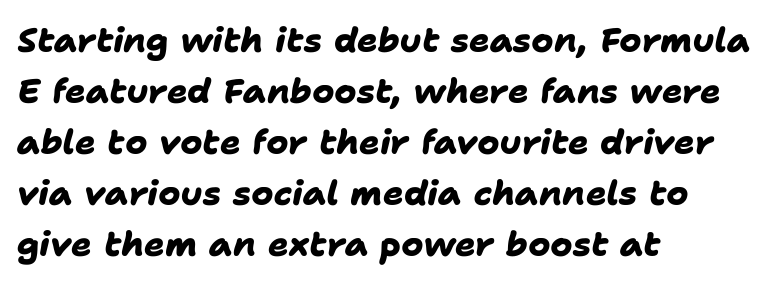
Q: Is the text bold? A: Yes.
Q: Is the typeface a serif or a sans-serif typeface? A: Sans-serif.
Q: Is the text underlined? A: No.
Q: How is the paragraph aligned? A: Left-aligned.
Q: Is the spacing between letters normal or unusually wide? A: Normal.
Q: Is the spacing between lines tight, normal or loose? A: Normal.
Q: Width (condensed, normal, or wide)? A: Normal.
Q: Stroke contrast? A: Low.
Q: x-height? A: Medium.
Q: Monospaced? A: No.
